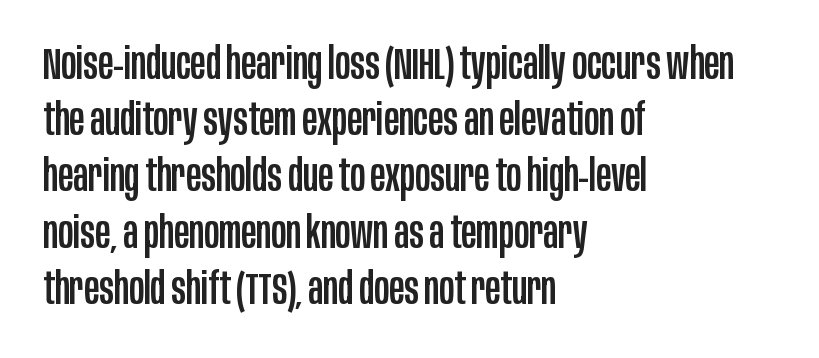
{"serif": "no", "italic": "no", "width": "condensed", "stroke_contrast": "low", "x_height": "large", "monospaced": "no", "underline": "no", "align": "left", "line_spacing": "normal", "line_spacing_ratio": 1.25, "letter_spacing": "normal", "letter_spacing_em": 0.0, "glyph_px": 45}
